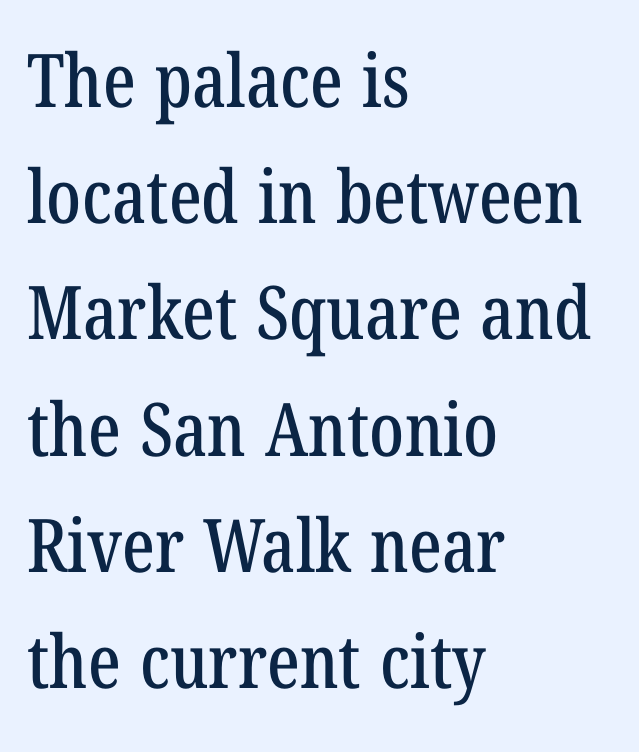
{"serif": "yes", "width": "condensed", "stroke_contrast": "low", "x_height": "medium", "monospaced": "no", "underline": "no", "align": "left", "line_spacing": "normal", "line_spacing_ratio": 1.57, "letter_spacing": "normal", "letter_spacing_em": 0.0, "glyph_px": 74}
